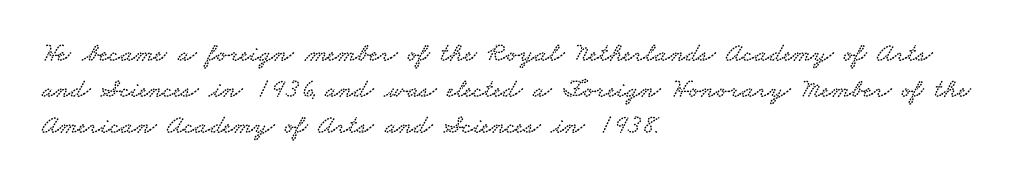
The image shows 27 px text type; set left-aligned, normal line spacing (1.34x), normal letter spacing, not underlined.
